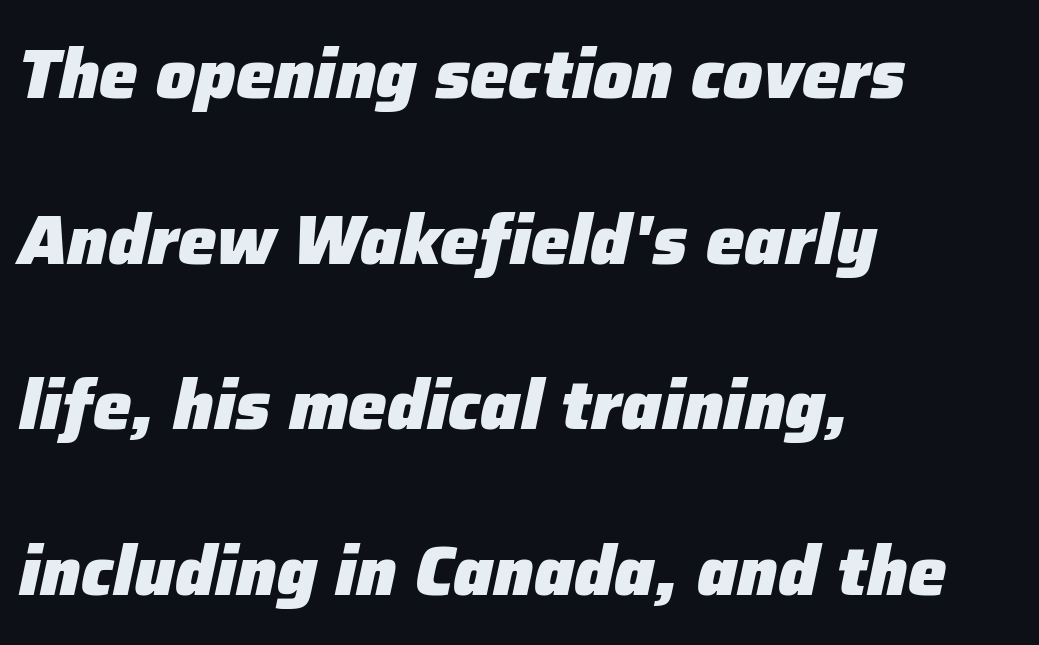
The image shows 69 px heavy type, italic (leaning right); set left-aligned, loose line spacing (2.4x), normal letter spacing, not underlined; low stroke contrast and a medium x-height.
